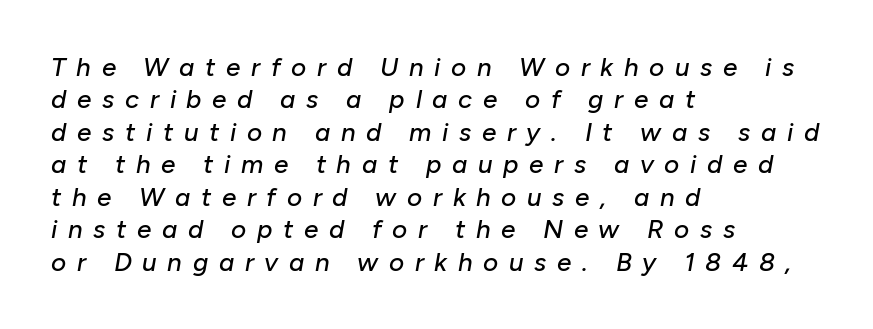
Line starts are locked; line ends wander. It's the slanting kind of type. Honestly, the letter spacing is so wide it's the main thing you notice. Regular leading. The baseline area is clear.
